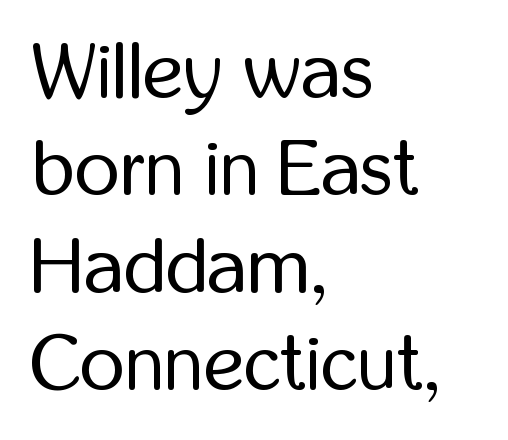
Italic? Not at all — the glyphs are vertical. Caption: standard tracking, unaltered. Varying glyph widths throughout — classic text-font behaviour. Heft: none added — not bold. Anything drawn beneath the words? Only blank space. In CSS terms this would be text-align: left.
